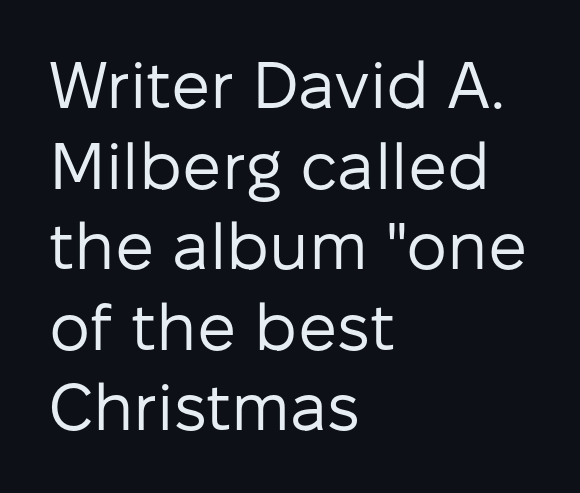
Q: Is the text bold? A: No.
Q: Is the text italic (slanted)? A: No, it is upright.
Q: Is the typeface a serif or a sans-serif typeface? A: Sans-serif.
Q: Is the text underlined? A: No.
Q: How is the paragraph aligned? A: Left-aligned.
Q: Is the spacing between letters normal or unusually wide? A: Normal.
Q: Width (condensed, normal, or wide)? A: Normal.
Q: Stroke contrast? A: Low.
Q: x-height? A: Medium.
Q: Monospaced? A: No.
